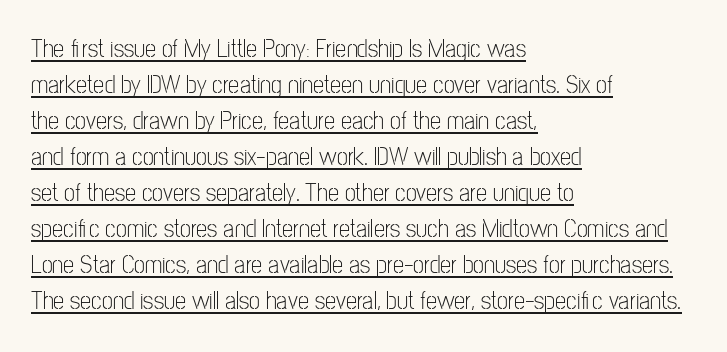
Think standard paragraph weight, or any step lighter than that. Does a line run under the words? Yes, clearly. Observe the ordinary spacing: letters are neighbours, not strangers. Which margin do the lines hug? The left one — the right edge is uneven. The letters stand upright; this is a roman face.
